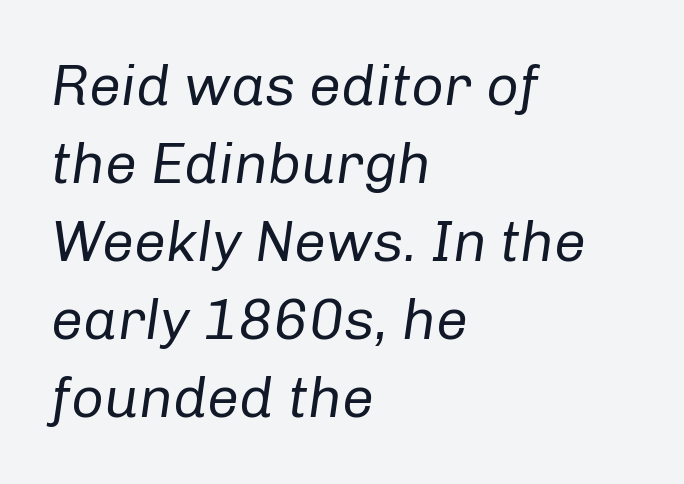
Q: Is the text bold? A: No.
Q: Is the text italic (slanted)? A: Yes, it leans right by about 8 degrees.
Q: Is the text underlined? A: No.
Q: How is the paragraph aligned? A: Left-aligned.
Q: Is the spacing between letters normal or unusually wide? A: Normal.
Q: Is the spacing between lines tight, normal or loose? A: Normal.
Q: Width (condensed, normal, or wide)? A: Normal.
Q: Stroke contrast? A: Low.
Q: x-height? A: Medium.
Q: Monospaced? A: No.
